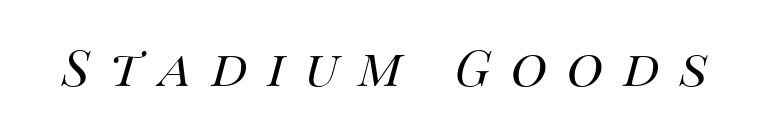
Honestly, there is no underline to notice here at all. No letter is thick-stroked: the sample isn't bold. Proportional: the letters do not fall into vertical columns. When letters slant like this, we call the style italic. Spacing between characters has been opened up far beyond the box default.
